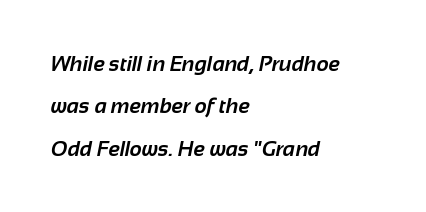
Alignment: flush left. The lines are spread far apart with generous leading. Plain, unruled lines of type. Stroke thickness is high; the sample reads as a true bold.
